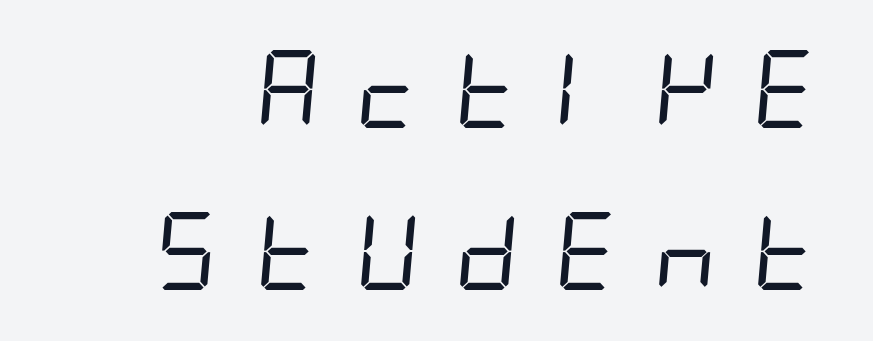
The rendering inserts visible extra space after every character. Beneath every word, the page is bare. Unbolded letterforms with no extra heft. Rows of type keep a wide berth in the vertical direction. A typesetter would label this face a sans.
